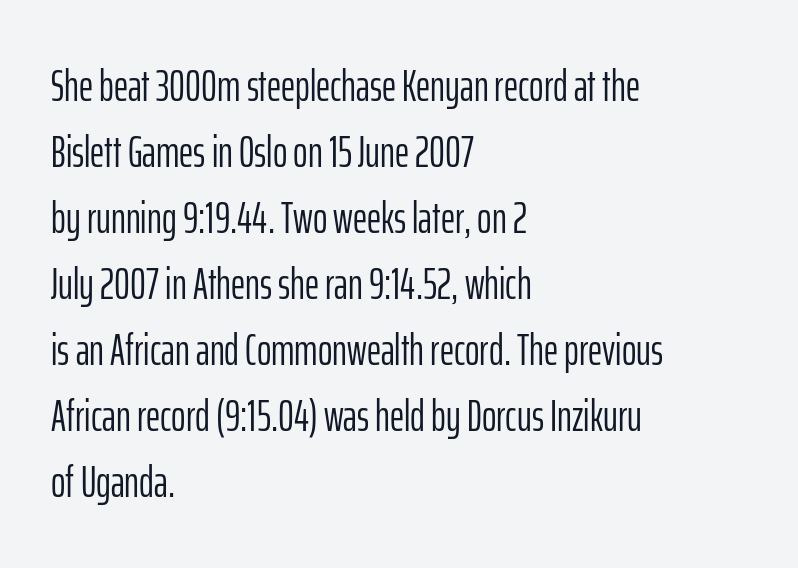
The image shows 44 px light, condensed sans-serif type, upright; set left-aligned, normal line spacing (1.5x), normal letter spacing, not underlined; low stroke contrast and a medium x-height.
